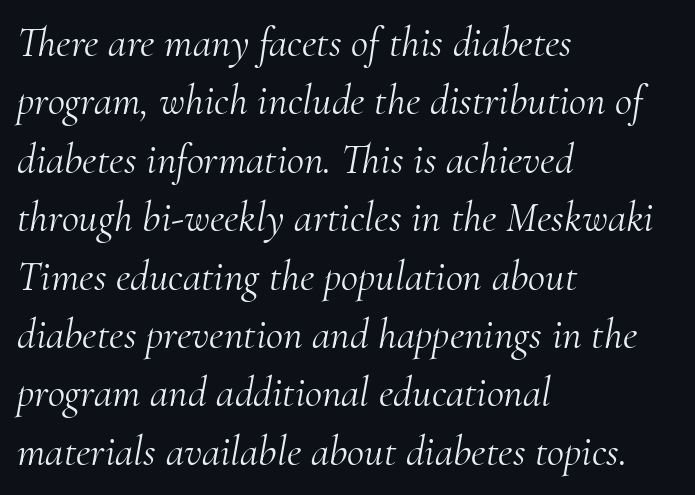
These glyphs show unthickened strokes, regular width or finer. You could not count columns in this text — the font is proportionally spaced. What stands out about the letter spacing? Nothing — it is the standard amount. This sample uses a serif face.
